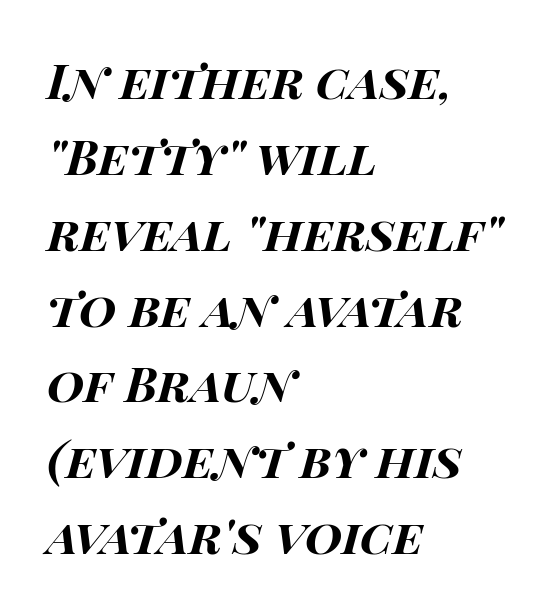
Bold? Absolutely — the strokes are thick and heavy. Just letters on the line, the space beneath them empty. Character widths vary here, with narrow letters taking less room than wide ones. Whoever set this chose a conventional vertical rhythm. Nobody touched the tracking dial on this one. The passage shown leans; its letterforms are oblique.
